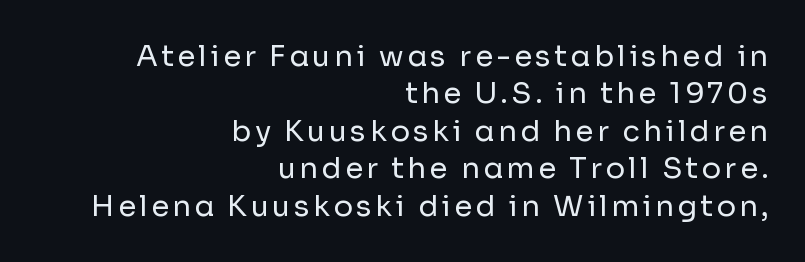
Q: Is the text bold? A: No.
Q: Is the text italic (slanted)? A: No, it is upright.
Q: Is the typeface a serif or a sans-serif typeface? A: Sans-serif.
Q: Is the text underlined? A: No.
Q: How is the paragraph aligned? A: Right-aligned.
Q: Is the spacing between lines tight, normal or loose? A: Normal.
Q: Width (condensed, normal, or wide)? A: Normal.
Q: Stroke contrast? A: Low.
Q: x-height? A: Medium.
Q: Monospaced? A: No.
